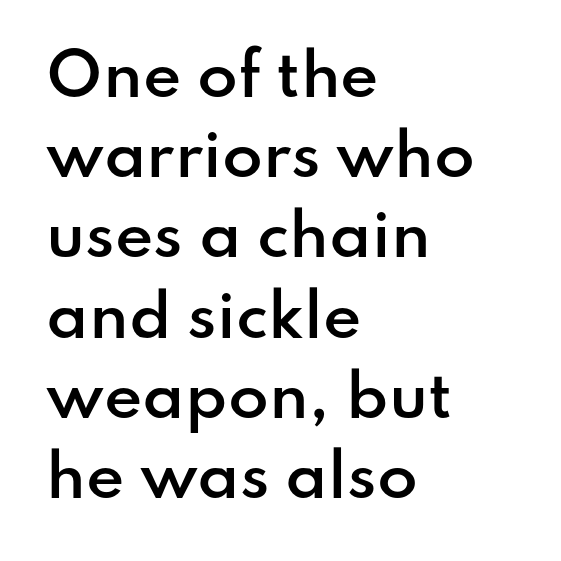
{"serif": "no", "italic": "no", "bold": "semi", "weight": "semibold", "width": "normal", "stroke_contrast": "low", "x_height": "small", "monospaced": "no", "underline": "no", "align": "left", "line_spacing": "normal", "line_spacing_ratio": 1.36, "letter_spacing": "normal", "letter_spacing_em": 0.0, "glyph_px": 59}
